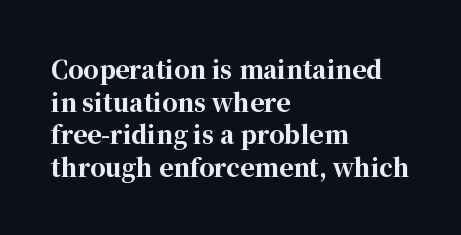
The image shows 24 px bold type, upright; set left-aligned, normal line spacing (1.36x), normal letter spacing, not underlined.
